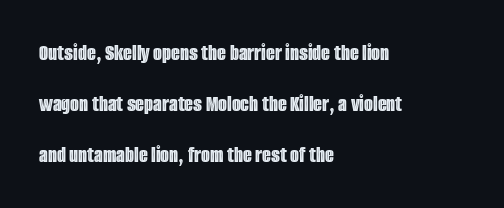
The image shows 23 px text type, upright; set left-aligned, loose line spacing (2.21x), normal letter spacing, not underlined.
